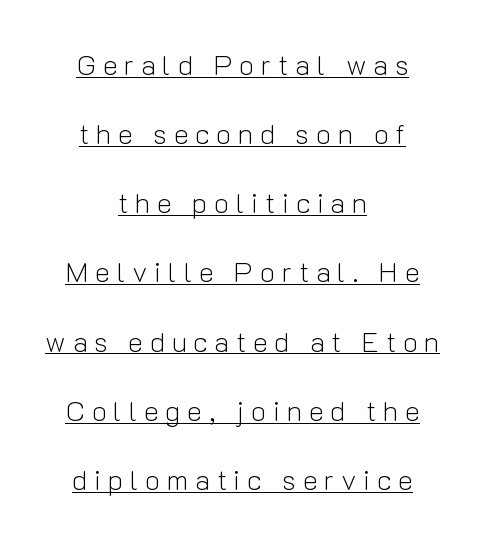
{"serif": "no", "italic": "no", "bold": "no", "weight": "light", "width": "normal", "stroke_contrast": "low", "x_height": "medium", "monospaced": "no", "underline": "yes", "align": "center", "line_spacing": "loose", "line_spacing_ratio": 2.47, "letter_spacing": "wide", "letter_spacing_em": 0.24, "glyph_px": 28}
